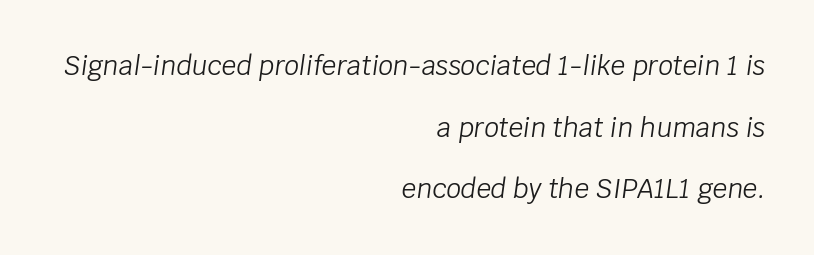
Q: Is the text bold? A: No.
Q: Is the text italic (slanted)? A: Yes, it leans right by about 8 degrees.
Q: Is the text underlined? A: No.
Q: How is the paragraph aligned? A: Right-aligned.
Q: Is the spacing between letters normal or unusually wide? A: Normal.
Q: Is the spacing between lines tight, normal or loose? A: Loose.
